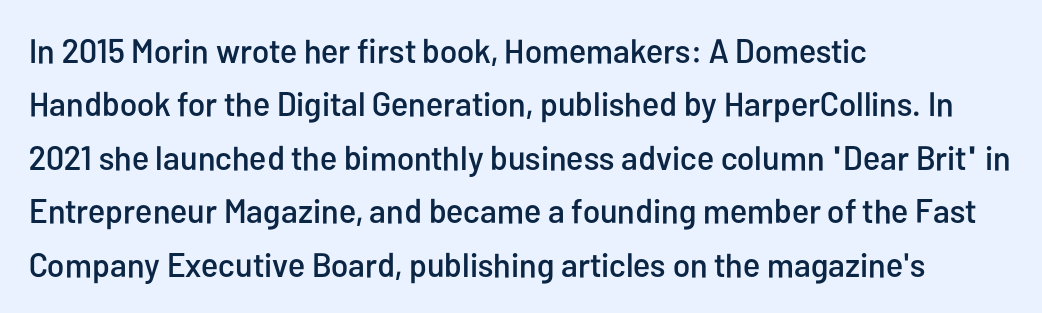
The image shows 34 px condensed sans-serif type, upright; set left-aligned, normal line spacing (1.57x), normal letter spacing, not underlined; low stroke contrast and a medium x-height.
